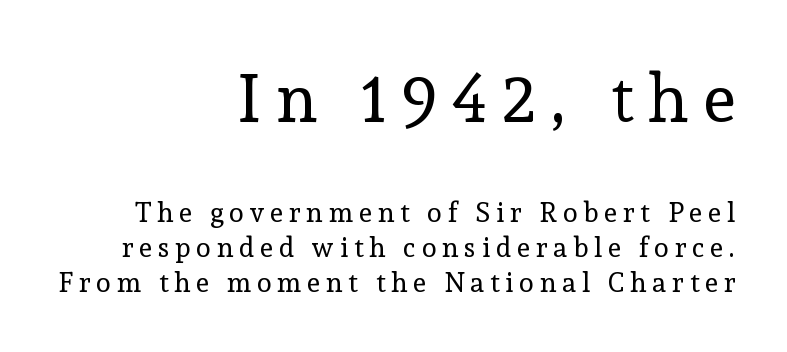
Words float on clear page, feet unadorned. Bold? No — there's no thickening of the strokes. Serifs: yes, visible at the terminals of the letterforms. If you drew a line through each stem, it would be perfectly vertical.
